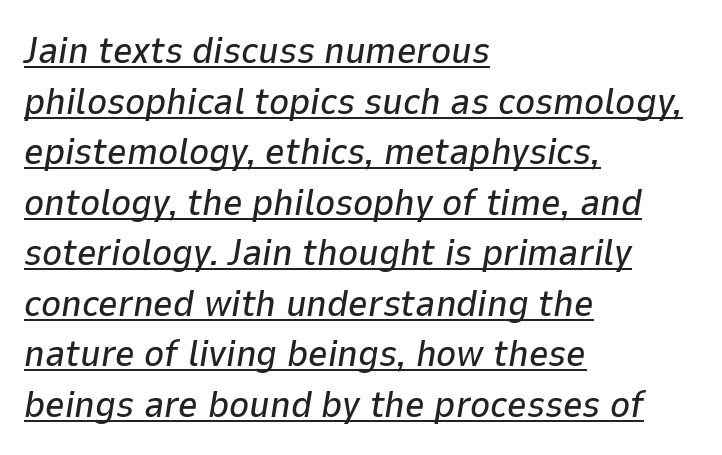
Proportional: the letters do not fall into vertical columns. The block of text has a typical density, with ordinary space between rows. Characters are canted at an angle relative to the baseline's perpendicular. Words appear dense and cohesive because spacing is normal.
